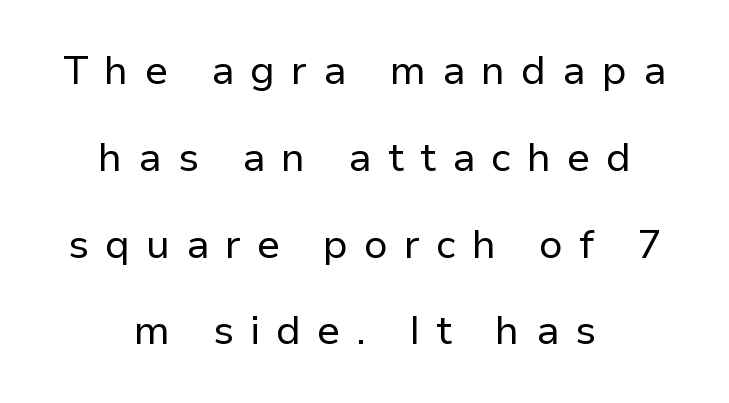
The horizontal fit of the characters is loose and conspicuously gappy. Here the designer chose a conventional face with non-uniform glyph widths. These lines stack symmetrically, like a column narrowing and widening about its center. Horizontal bands of white between lines are thick stripes. No chunkiness to these letters — they're not bold.
